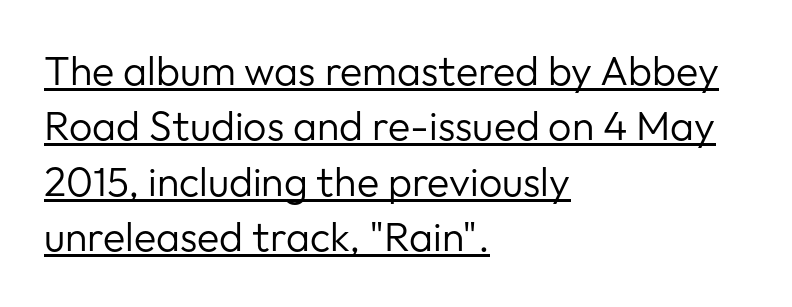
Compared with a typical body face, this is equally light or lighter still. Character widths vary here, with narrow letters taking less room than wide ones. The leading is moderate, giving the passage an even texture. Vertical strokes here are truly vertical.
